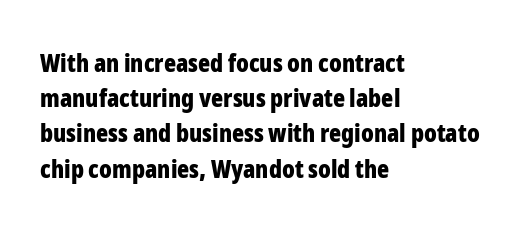
Here the glyphs are tracked normally, forming tight word shapes. Posture: upright roman. Plain, unruled lines of type. Leading matches the norm, producing a regular column.
